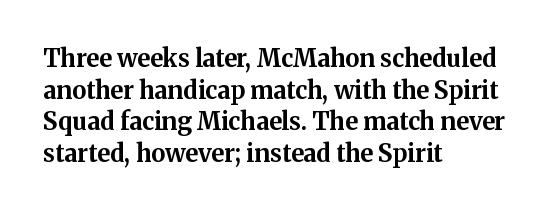
{"italic": "no", "bold": "yes", "underline": "no", "align": "left", "line_spacing": "normal", "line_spacing_ratio": 1.32, "letter_spacing": "normal", "letter_spacing_em": 0.0, "glyph_px": 24}
